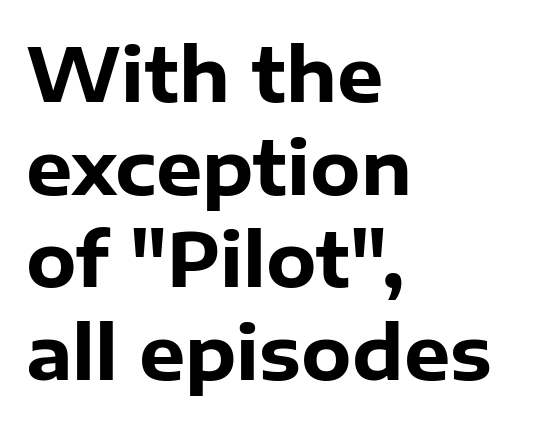
The letterforms sit shoulder to shoulder at normal distance. Evenly set lines give the paragraph a standard silhouette. Note: no serifs on the glyphs. Does the lettering tilt? It doesn't — this is upright.
